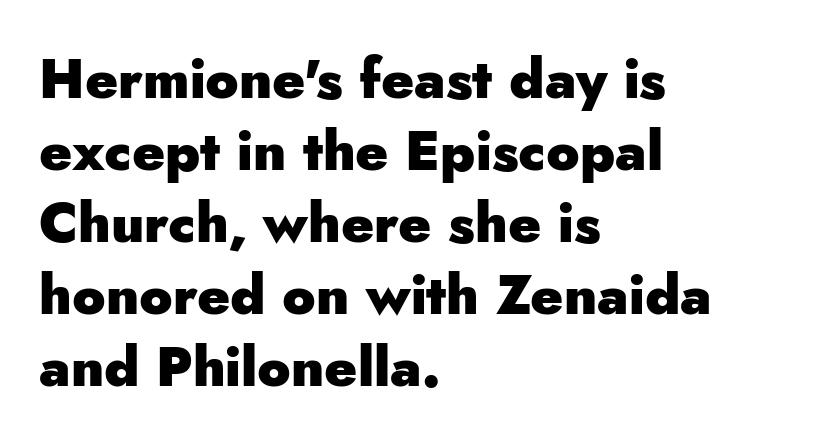
Q: Is the text bold? A: Yes.
Q: Is the text italic (slanted)? A: No, it is upright.
Q: Is the typeface a serif or a sans-serif typeface? A: Sans-serif.
Q: Is the text underlined? A: No.
Q: How is the paragraph aligned? A: Left-aligned.
Q: Is the spacing between letters normal or unusually wide? A: Normal.
Q: Is the spacing between lines tight, normal or loose? A: Normal.
Q: Width (condensed, normal, or wide)? A: Normal.
Q: Stroke contrast? A: Low.
Q: x-height? A: Small.
Q: Monospaced? A: No.
